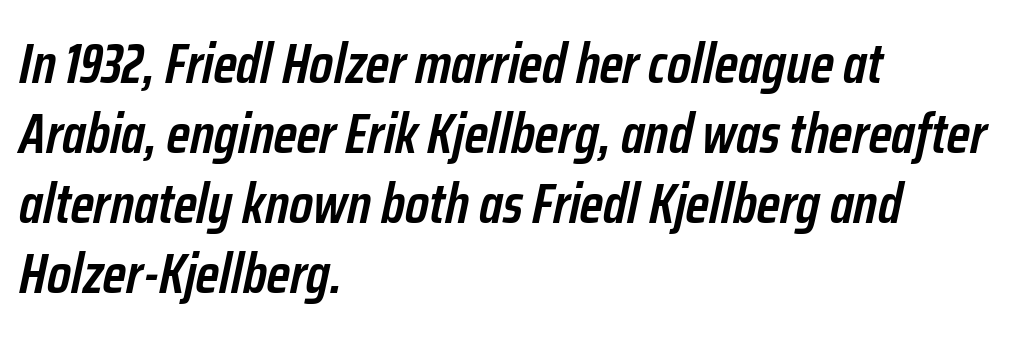
The image shows 56 px semibold, condensed type, italic (leaning right); set left-aligned, normal line spacing (1.25x), normal letter spacing, not underlined; low stroke contrast and a medium x-height.
